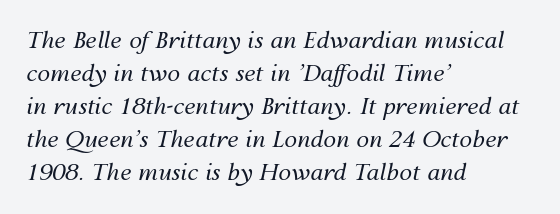
The image shows 23 px text type, italic (leaning right); set left-aligned, normal line spacing (1.44x), normal letter spacing, not underlined.
